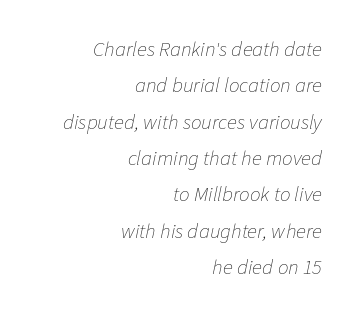
Q: Is the text bold? A: No.
Q: Is the text italic (slanted)? A: Yes, it leans right by about 11 degrees.
Q: Is the text underlined? A: No.
Q: How is the paragraph aligned? A: Right-aligned.
Q: Is the spacing between letters normal or unusually wide? A: Normal.
